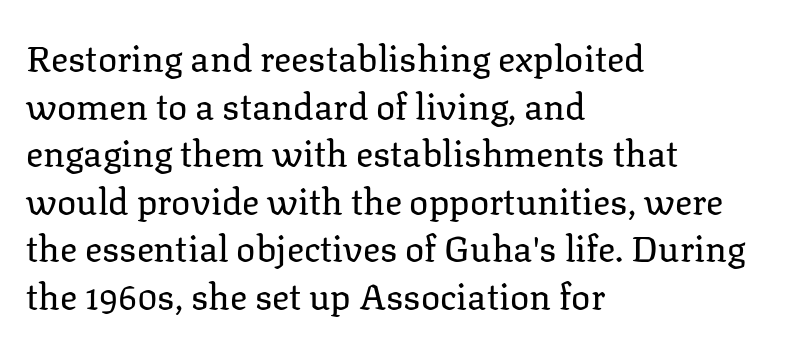
{"serif": "yes", "italic": "no", "bold": "no", "weight": "regular", "width": "normal", "stroke_contrast": "low", "x_height": "medium", "monospaced": "no", "underline": "no", "align": "left", "line_spacing": "normal", "line_spacing_ratio": 1.32, "letter_spacing": "normal", "letter_spacing_em": 0.0, "glyph_px": 36}
